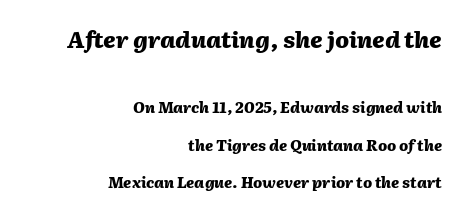
Q: Is the text bold? A: Yes.
Q: Is the text italic (slanted)? A: Yes, it leans right by about 2 degrees.
Q: Is the text underlined? A: No.
Q: How is the paragraph aligned? A: Right-aligned.
Q: Is the spacing between letters normal or unusually wide? A: Normal.
Q: Is the spacing between lines tight, normal or loose? A: Loose.
Q: Which block of text is set in a larger size, the first (top) or the second (bottom)? A: The first (top) one.
